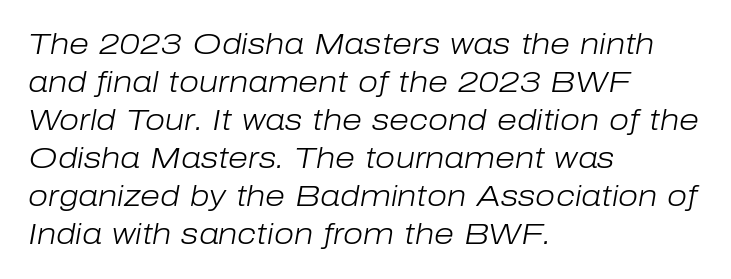
The image shows 29 px light type, italic (leaning right); set left-aligned, normal line spacing (1.31x), normal letter spacing, not underlined; low stroke contrast and a medium x-height.
